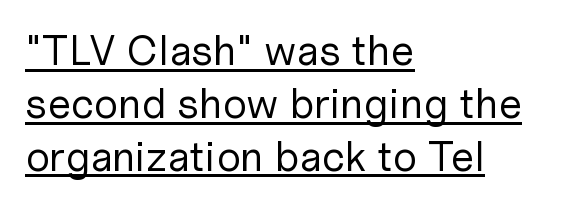
{"serif": "no", "italic": "no", "bold": "no", "weight": "regular", "width": "normal", "stroke_contrast": "low", "x_height": "medium", "monospaced": "no", "underline": "yes", "align": "left", "line_spacing": "normal", "line_spacing_ratio": 1.26, "letter_spacing": "normal", "letter_spacing_em": 0.0, "glyph_px": 42}
